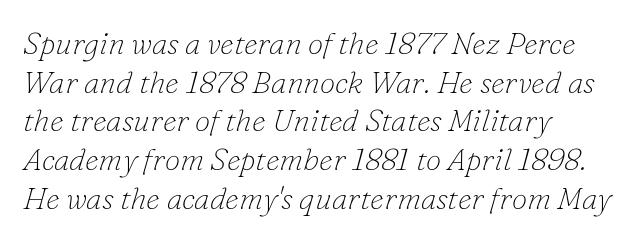
Q: Is the text bold? A: No.
Q: Is the text italic (slanted)? A: Yes, it leans right by about 16 degrees.
Q: Is the typeface a serif or a sans-serif typeface? A: Serif.
Q: Is the text underlined? A: No.
Q: How is the paragraph aligned? A: Left-aligned.
Q: Is the spacing between letters normal or unusually wide? A: Normal.
Q: Is the spacing between lines tight, normal or loose? A: Normal.
Q: Width (condensed, normal, or wide)? A: Normal.
Q: Stroke contrast? A: Low.
Q: x-height? A: Small.
Q: Monospaced? A: No.
